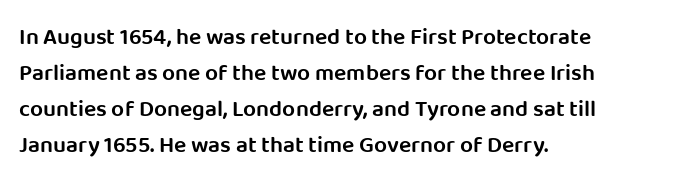
Q: Is the text bold? A: Semi-bold.
Q: Is the text italic (slanted)? A: No, it is upright.
Q: Is the text underlined? A: No.
Q: How is the paragraph aligned? A: Left-aligned.
Q: Is the spacing between letters normal or unusually wide? A: Normal.
Q: Is the spacing between lines tight, normal or loose? A: Normal.
